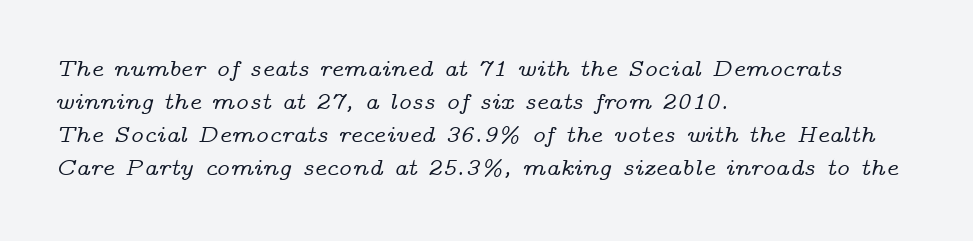
{"italic": "yes", "lean": "right", "slant_degrees": 14, "underline": "no", "align": "left", "line_spacing": "normal", "line_spacing_ratio": 1.38, "letter_spacing": "normal", "letter_spacing_em": 0.0, "glyph_px": 24}
